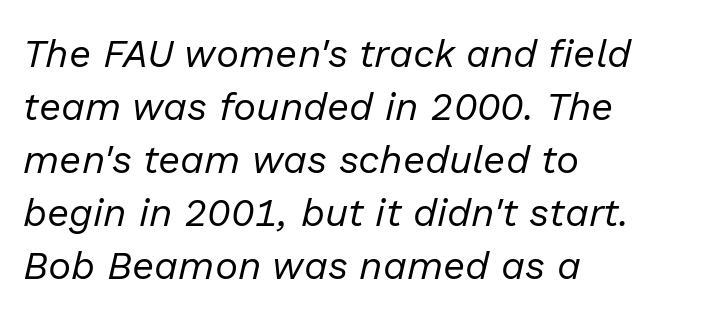
The image shows 39 px regular-weight type, italic (leaning right); set left-aligned, normal line spacing (1.36x), normal letter spacing, not underlined; low stroke contrast and a medium x-height.
